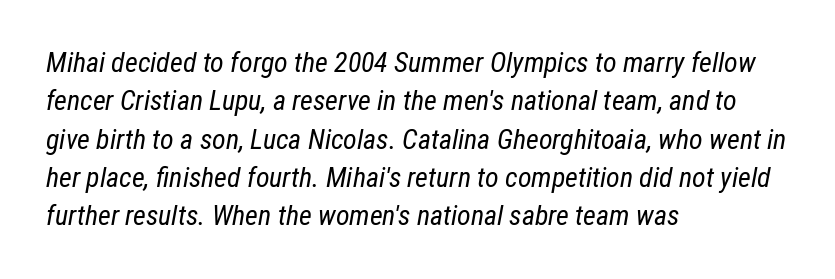
{"italic": "yes", "lean": "right", "slant_degrees": 12, "bold": "no", "weight": "regular", "width": "condensed", "stroke_contrast": "low", "x_height": "medium", "monospaced": "no", "underline": "no", "align": "left", "line_spacing": "normal", "line_spacing_ratio": 1.37, "letter_spacing": "normal", "letter_spacing_em": 0.0, "glyph_px": 28}
